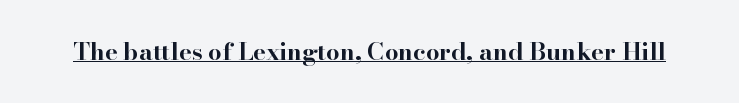
The image shows 24 px bold type, upright; set normal letter spacing, underlined.
